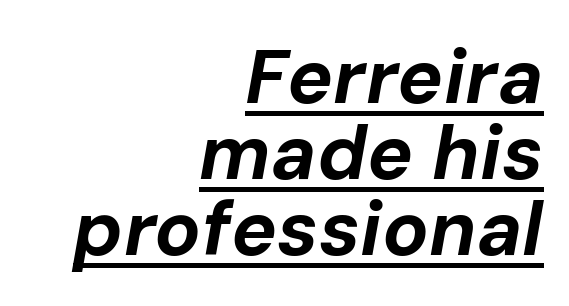
{"italic": "yes", "lean": "right", "slant_degrees": 10, "bold": "yes", "weight": "bold", "width": "normal", "stroke_contrast": "low", "x_height": "medium", "monospaced": "no", "underline": "yes", "align": "right", "line_spacing": "tight", "line_spacing_ratio": 0.99, "letter_spacing": "normal", "letter_spacing_em": 0.0, "glyph_px": 77}
